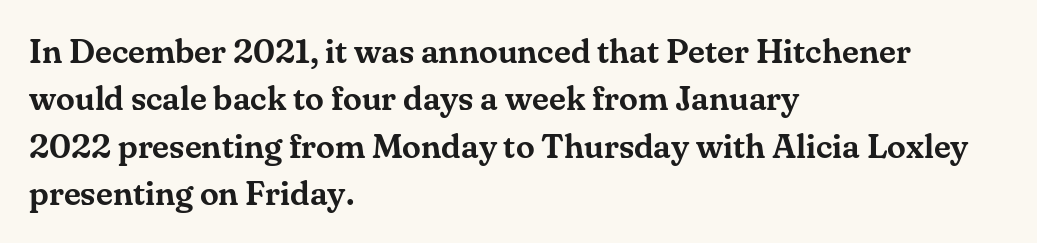
The image shows 34 px serif type, upright; set left-aligned, normal line spacing (1.39x), normal letter spacing, not underlined; medium stroke contrast and a small x-height.
